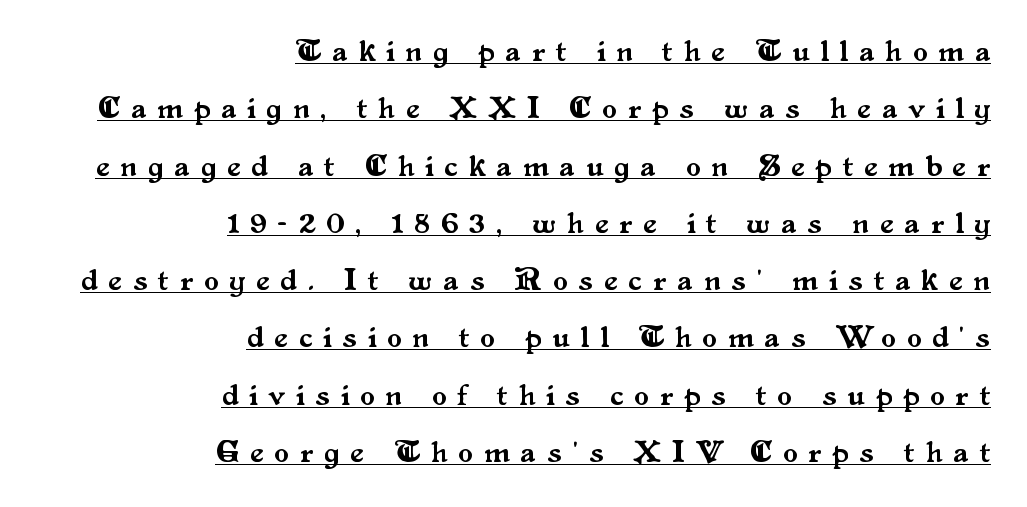
Do the letters lean? They stand straight. Underlined type. Old-style or modern, the face here clearly has serifs. The letters advance in unequal steps, a hallmark of proportional type. Honestly, the rows look like they've been pulled way apart.
